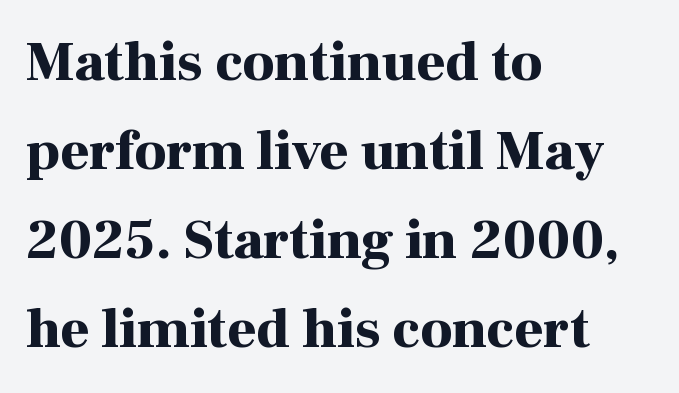
{"serif": "yes", "italic": "no", "bold": "yes", "weight": "bold", "width": "normal", "stroke_contrast": "high", "x_height": "medium", "monospaced": "no", "underline": "no", "align": "left", "line_spacing": "normal", "line_spacing_ratio": 1.59, "letter_spacing": "normal", "letter_spacing_em": 0.0, "glyph_px": 56}
